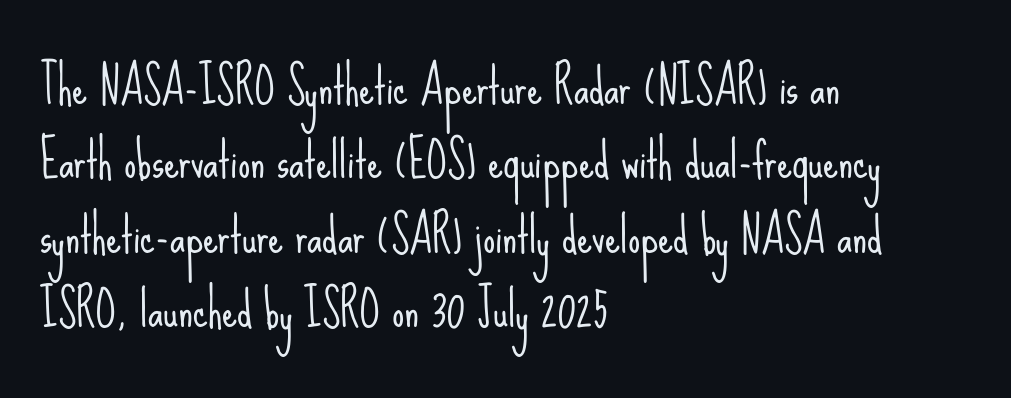
The weight would be labelled regular, book, light, or lighter still. The characters display no serif detailing; their extremities are plain. The letters sit at their default tracking, neither squeezed nor spread. You could not count columns in this text — the font is proportionally spaced. Upright lettering throughout.
